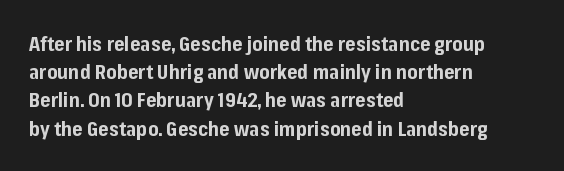
Q: Is the text bold? A: Yes.
Q: Is the text italic (slanted)? A: No, it is upright.
Q: Is the text underlined? A: No.
Q: How is the paragraph aligned? A: Left-aligned.
Q: Is the spacing between letters normal or unusually wide? A: Normal.
Q: Is the spacing between lines tight, normal or loose? A: Normal.
